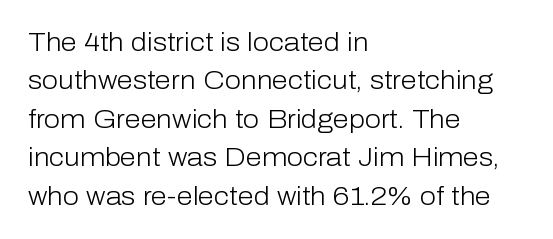
{"italic": "no", "bold": "no", "underline": "no", "align": "left", "line_spacing": "normal", "line_spacing_ratio": 1.48, "letter_spacing": "normal", "letter_spacing_em": 0.0, "glyph_px": 26}
